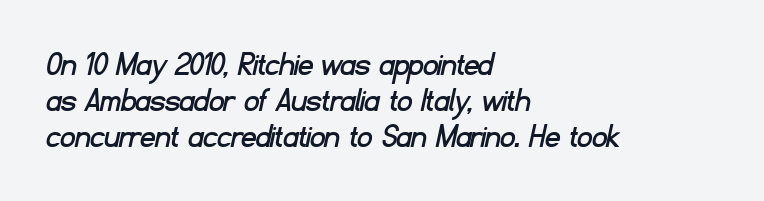
Q: Is the typeface a serif or a sans-serif typeface? A: Sans-serif.
Q: Is the text underlined? A: No.
Q: How is the paragraph aligned? A: Left-aligned.
Q: Is the spacing between letters normal or unusually wide? A: Normal.
Q: Is the spacing between lines tight, normal or loose? A: Tight.
Q: Width (condensed, normal, or wide)? A: Normal.
Q: Stroke contrast? A: Low.
Q: x-height? A: Small.
Q: Monospaced? A: No.
